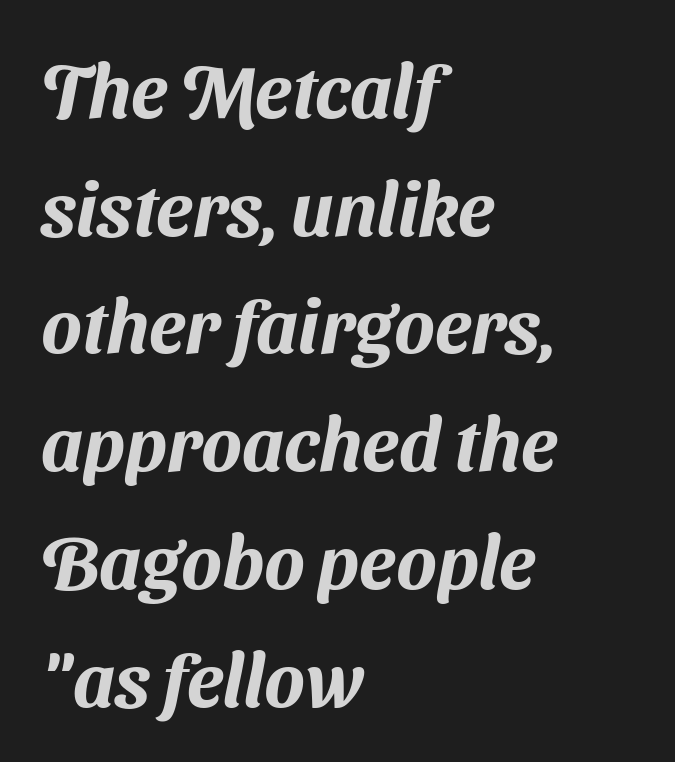
Words appear dense and cohesive because spacing is normal. Plain, unruled lines of type. Baseline-to-baseline distance is the conventional proportion of letter height. Type style note: lacks serifs. Horizontal alignment here is leftward, the default for most running prose.
